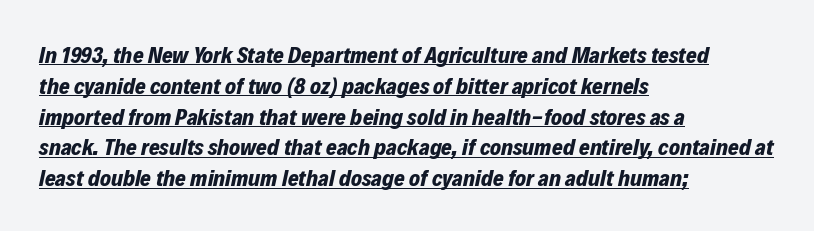
The letters sit at their default tracking, neither squeezed nor spread. Notice how the stems are inclined rather than vertical — that's the hallmark of italics. Underlining? Definitely there. One-word summary of the alignment: left. Summary of weight: heavy, a full bold. Evenly set lines give the paragraph a standard silhouette.
